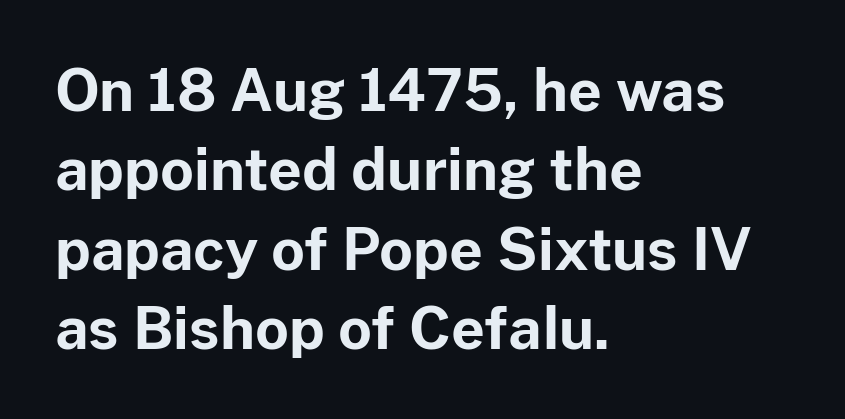
Q: Is the text bold? A: Yes.
Q: Is the text italic (slanted)? A: No, it is upright.
Q: Is the typeface a serif or a sans-serif typeface? A: Sans-serif.
Q: Is the text underlined? A: No.
Q: How is the paragraph aligned? A: Left-aligned.
Q: Is the spacing between letters normal or unusually wide? A: Normal.
Q: Is the spacing between lines tight, normal or loose? A: Normal.
Q: Width (condensed, normal, or wide)? A: Normal.
Q: Stroke contrast? A: Low.
Q: x-height? A: Medium.
Q: Monospaced? A: No.
